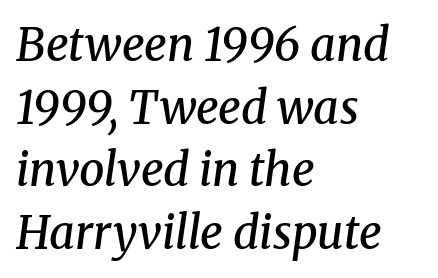
{"serif": "yes", "italic": "yes", "lean": "right", "slant_degrees": 8, "bold": "semi", "weight": "semibold", "width": "normal", "stroke_contrast": "medium", "x_height": "medium", "monospaced": "no", "underline": "no", "align": "left", "line_spacing": "normal", "line_spacing_ratio": 1.39, "letter_spacing": "normal", "letter_spacing_em": 0.0, "glyph_px": 45}
